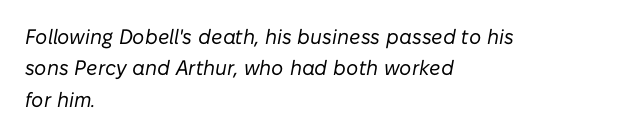
Q: Is the text bold? A: No.
Q: Is the text italic (slanted)? A: Yes, it leans right by about 10 degrees.
Q: Is the text underlined? A: No.
Q: How is the paragraph aligned? A: Left-aligned.
Q: Is the spacing between letters normal or unusually wide? A: Normal.
Q: Is the spacing between lines tight, normal or loose? A: Normal.
